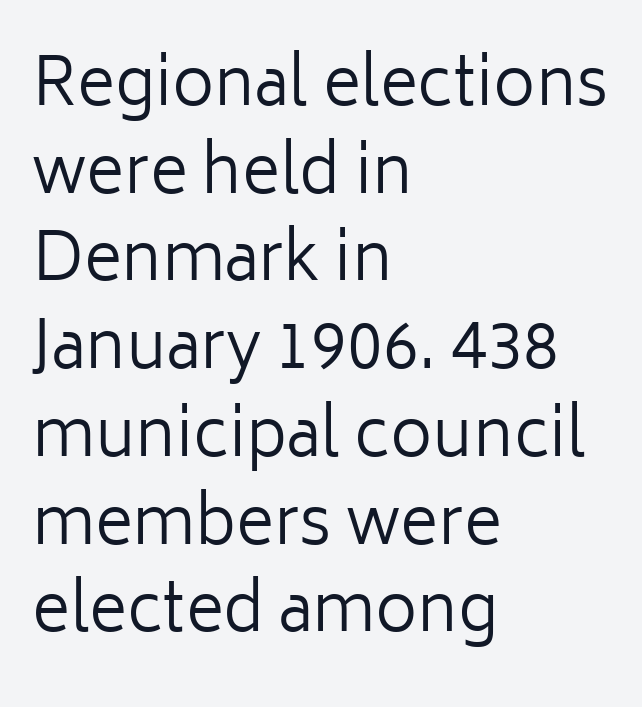
{"serif": "no", "italic": "no", "bold": "no", "weight": "regular", "width": "normal", "stroke_contrast": "low", "x_height": "medium", "monospaced": "no", "underline": "no", "align": "left", "line_spacing": "normal", "line_spacing_ratio": 1.35, "letter_spacing": "normal", "letter_spacing_em": 0.0, "glyph_px": 65}
